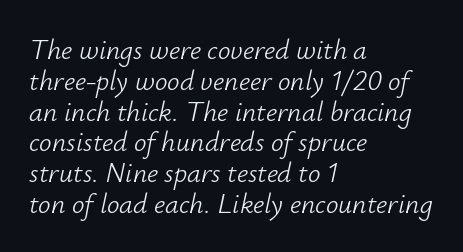
The paragraph has a hard left edge and a soft right edge. Descender tails drop into unmarked territory. The face looks like a standard text weight, possibly lighter. Observe the ordinary spacing: letters are neighbours, not strangers.
